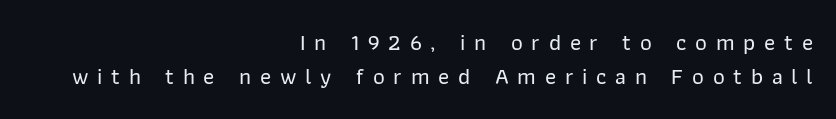
Q: Is the text italic (slanted)? A: No, it is upright.
Q: Is the text underlined? A: No.
Q: How is the paragraph aligned? A: Right-aligned.
Q: Is the spacing between letters normal or unusually wide? A: Unusually wide.
Q: Is the spacing between lines tight, normal or loose? A: Normal.
